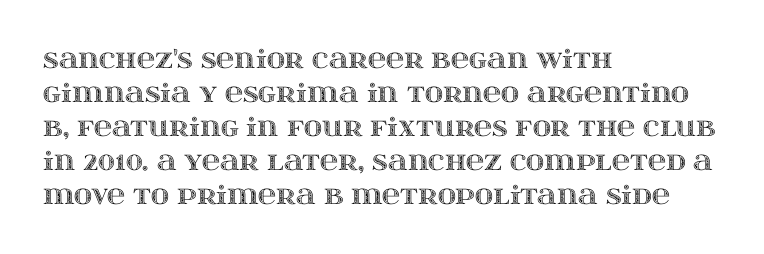
The image shows 25 px text type, upright; set left-aligned, normal line spacing (1.36x), normal letter spacing, not underlined.
